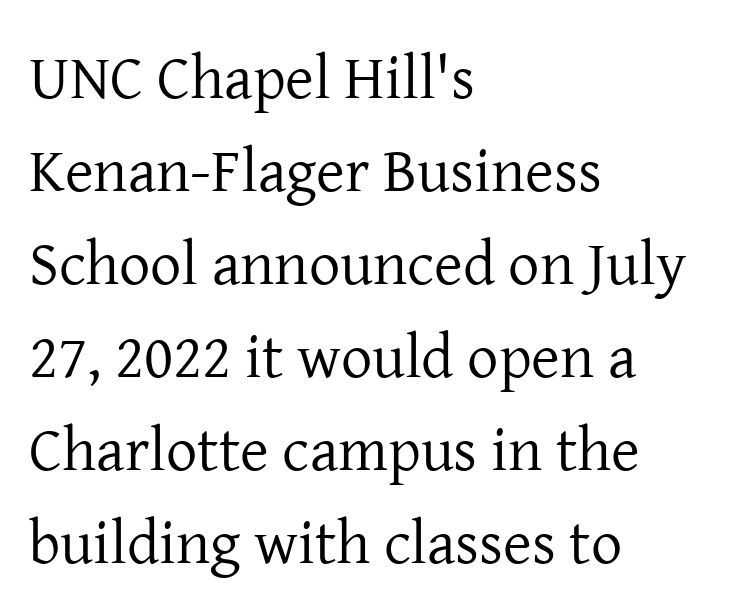
The image shows 62 px regular-weight serif type, upright; set left-aligned, normal line spacing (1.5x), normal letter spacing, not underlined; low stroke contrast and a medium x-height.
